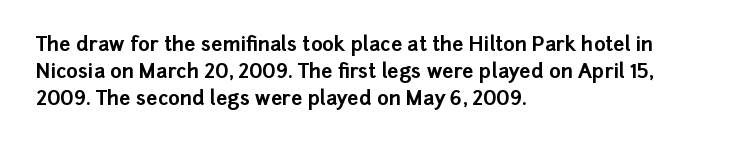
Q: Is the text bold? A: Yes.
Q: Is the text italic (slanted)? A: No, it is upright.
Q: Is the text underlined? A: No.
Q: How is the paragraph aligned? A: Left-aligned.
Q: Is the spacing between letters normal or unusually wide? A: Normal.
Q: Is the spacing between lines tight, normal or loose? A: Normal.
